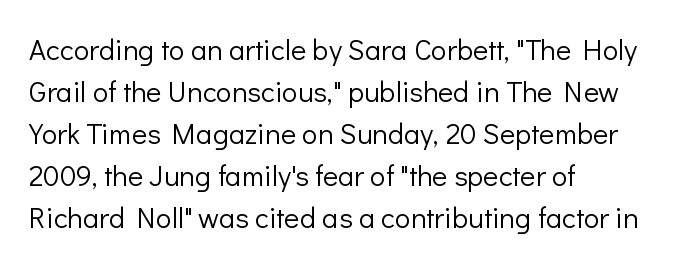
The characters are drawn with everyday or finer stroke widths. Proportional: the letters do not fall into vertical columns. The font family rendered here belongs to the sans-serif group. Quick note: interline space is typical. The setting favours the left margin, as ordinary paragraphs usually do. The lettering stays uniformly vertical, giving the passage a roman look.
